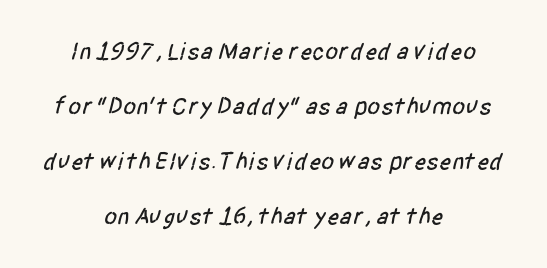
Decoration check: the copy has no underline. Default kerning and tracking; the words read as compact shapes. This sample trades compactness for vertical openness between lines. Every row of glyphs is offset so its center matches the block's center.
